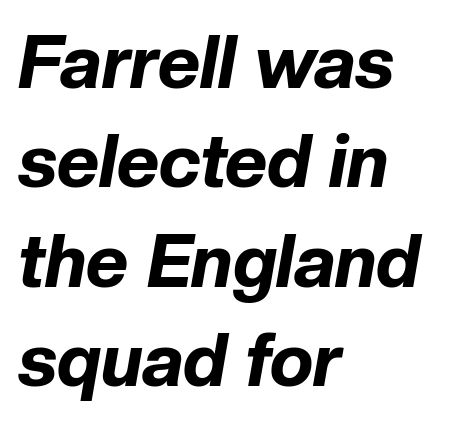
Would a proofreader flag this as italicized? Yes. A student would call this left alignment; a typographer would say flush left, rag right. The area under the type is left untouched. A dark, heavy texture on the line: the type is bold. Varying glyph widths throughout — classic text-font behaviour. The rows are spaced the way most documents space them.
